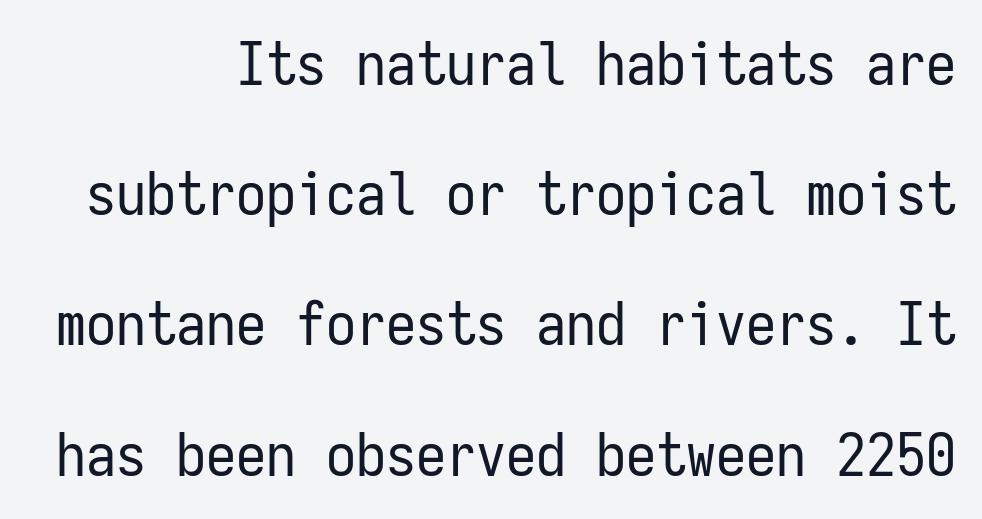
The image shows 60 px regular-weight, condensed sans-serif type, upright, monospaced; set right-aligned, loose line spacing (2.17x), normal letter spacing, not underlined; low stroke contrast and a medium x-height.
